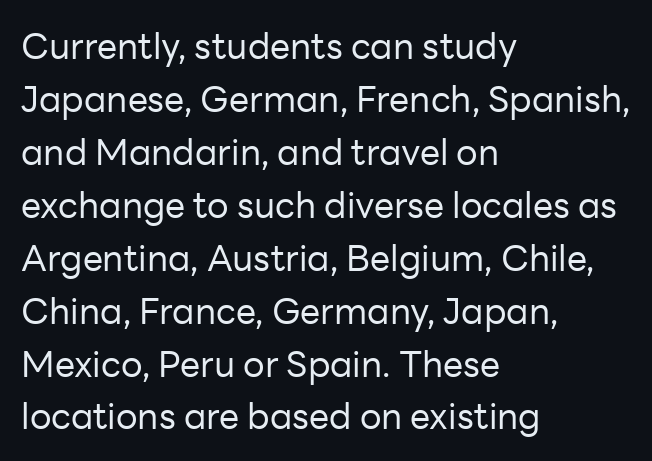
Q: Is the text bold? A: No.
Q: Is the text italic (slanted)? A: No, it is upright.
Q: Is the typeface a serif or a sans-serif typeface? A: Sans-serif.
Q: Is the text underlined? A: No.
Q: How is the paragraph aligned? A: Left-aligned.
Q: Is the spacing between letters normal or unusually wide? A: Normal.
Q: Is the spacing between lines tight, normal or loose? A: Normal.
Q: Width (condensed, normal, or wide)? A: Normal.
Q: Stroke contrast? A: Low.
Q: x-height? A: Medium.
Q: Monospaced? A: No.
